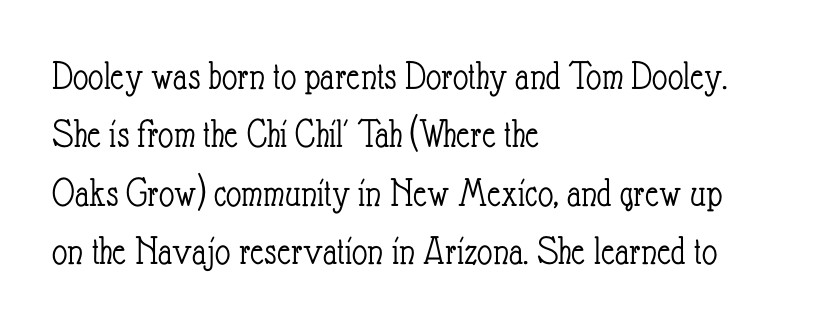
Q: Is the text bold? A: No.
Q: Is the text italic (slanted)? A: No, it is upright.
Q: Is the text underlined? A: No.
Q: How is the paragraph aligned? A: Left-aligned.
Q: Is the spacing between letters normal or unusually wide? A: Normal.
Q: Is the spacing between lines tight, normal or loose? A: Normal.
Q: Width (condensed, normal, or wide)? A: Condensed.
Q: Stroke contrast? A: Low.
Q: x-height? A: Small.
Q: Monospaced? A: No.
